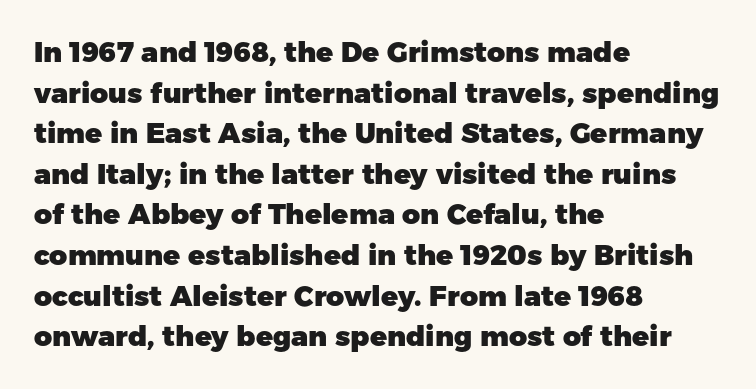
The image shows 28 px heavy sans-serif type, upright; set left-aligned, normal line spacing (1.45x), normal letter spacing, not underlined; low stroke contrast and a medium x-height.
